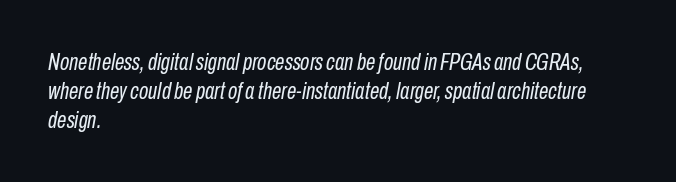
The image shows 24 px text type, italic (leaning right); set left-aligned, line spacing 1.2x, normal letter spacing, not underlined.
